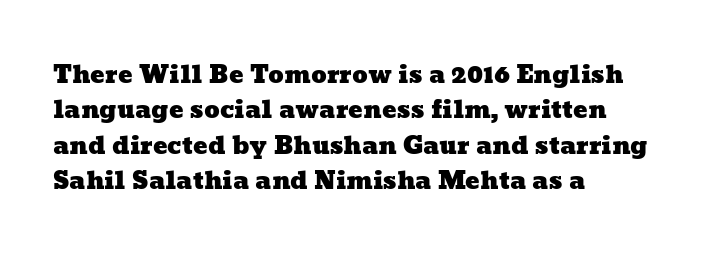
The space between consecutive lines is moderate. Beneath every word, the page is bare. Does extra space separate the letters? No, they use regular spacing. Each line starts at the same left margin while the right side varies.
